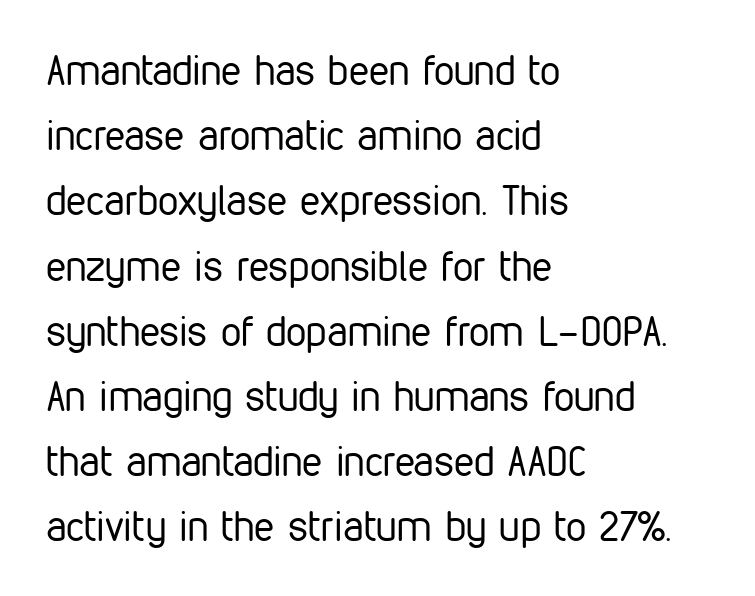
Q: Is the text bold? A: No.
Q: Is the text italic (slanted)? A: No, it is upright.
Q: Is the typeface a serif or a sans-serif typeface? A: Sans-serif.
Q: Is the text underlined? A: No.
Q: How is the paragraph aligned? A: Left-aligned.
Q: Is the spacing between letters normal or unusually wide? A: Normal.
Q: Is the spacing between lines tight, normal or loose? A: Normal.
Q: Width (condensed, normal, or wide)? A: Condensed.
Q: Stroke contrast? A: Low.
Q: x-height? A: Medium.
Q: Monospaced? A: No.
